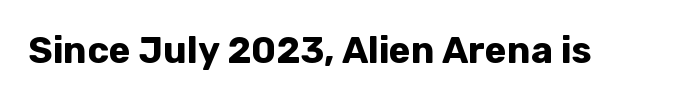
The image shows 37 px bold sans-serif type, upright; set normal letter spacing, not underlined; low stroke contrast and a medium x-height.
